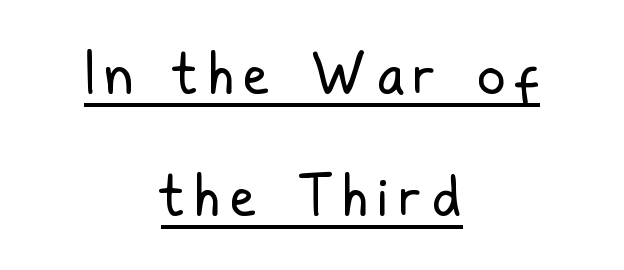
The image shows 57 px regular-weight, condensed sans-serif type, upright; set centered, loose line spacing (2.14x), underlined; low stroke contrast and a medium x-height.
